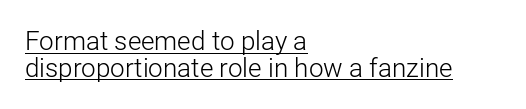
If you measured baseline to baseline, you'd find a short distance. A roman cut, with each character standing at attention. Which margin do the lines hug? The left one — the right edge is uneven. Vertical stems look standard width or narrower in stroke. The face used here appears with an underline applied. This sample uses plain, unmodified letter spacing.
